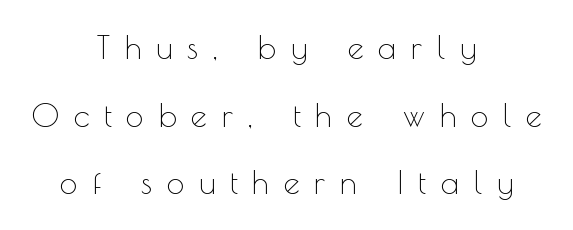
The horizontal fit of the characters is loose and conspicuously gappy. Vertical strokes here are truly vertical. Only glyphs here, with clear space below each row. The font family rendered here belongs to the sans-serif group. Successive baselines arrive slowly, with a big drop between each.
